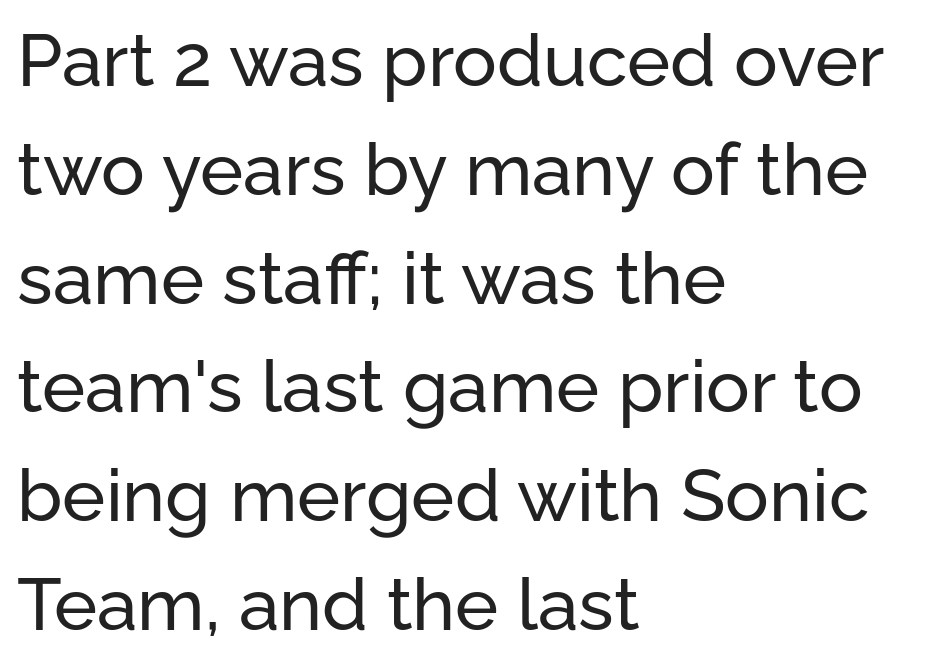
The image shows 73 px sans-serif type, upright; set left-aligned, normal line spacing (1.49x), normal letter spacing, not underlined; low stroke contrast and a medium x-height.
